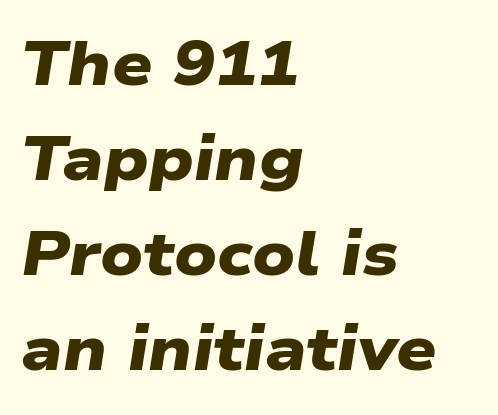
Is this a fixed-width face? No — the glyphs have proportional, varying widths. Anything drawn beneath the words? Only blank space. Strong, thick strokes mark this as bold type. The rag falls on the right side of this text block. Horizontal bands of white between lines are of average thickness.
